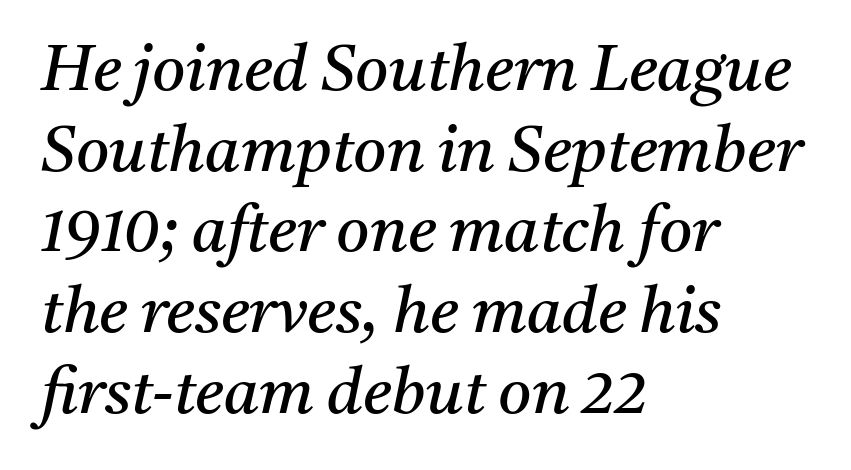
Here the designer chose a conventional face with non-uniform glyph widths. Underlining? Definitely not there. Glyph-to-glyph distance matches everyday printed text. An italicized treatment has been applied to the whole sample.
